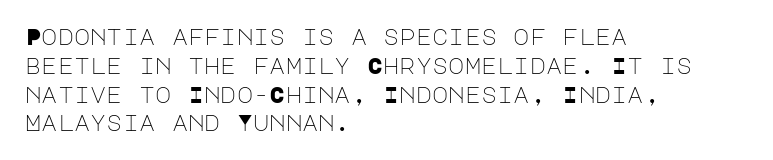
Q: Is the text bold? A: No.
Q: Is the text italic (slanted)? A: No, it is upright.
Q: Is the text underlined? A: No.
Q: How is the paragraph aligned? A: Left-aligned.
Q: Is the spacing between letters normal or unusually wide? A: Normal.
Q: Is the spacing between lines tight, normal or loose? A: Normal.
